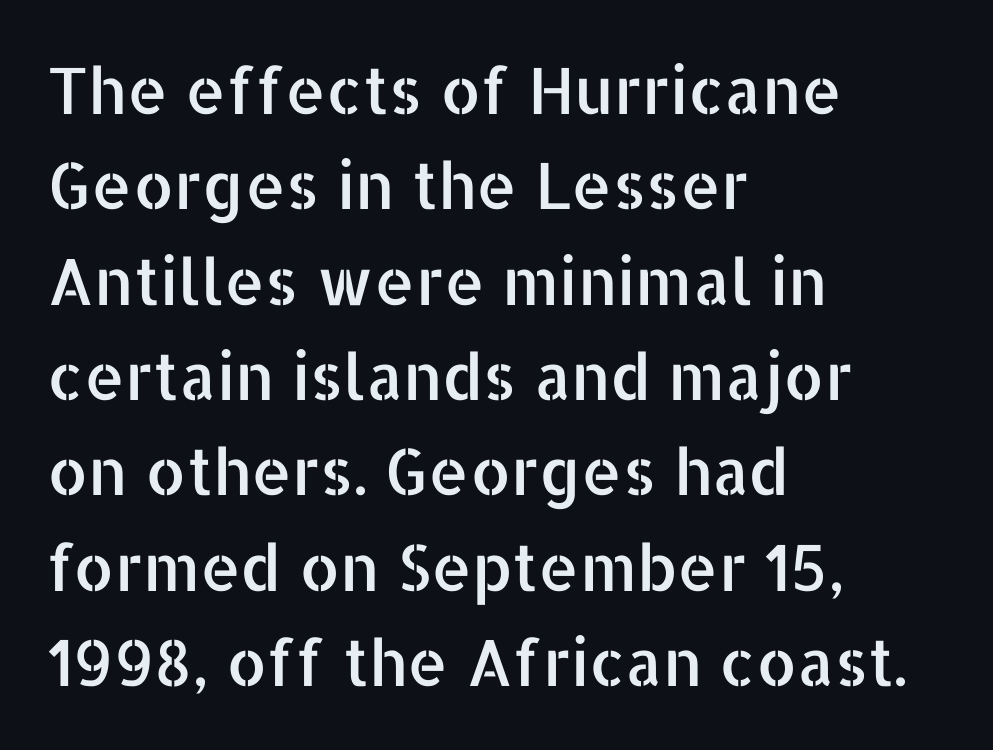
{"serif": "no", "italic": "no", "width": "normal", "stroke_contrast": "low", "x_height": "medium", "monospaced": "no", "underline": "no", "align": "left", "line_spacing": "normal", "line_spacing_ratio": 1.49, "letter_spacing": "normal", "letter_spacing_em": 0.0, "glyph_px": 64}
